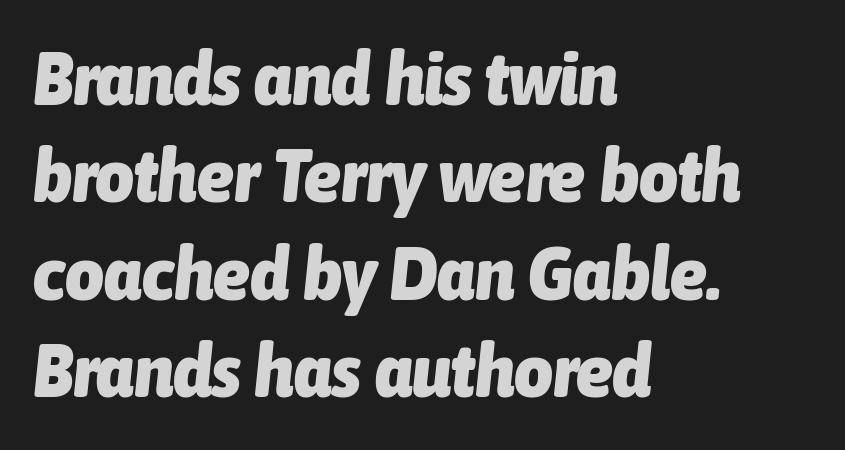
{"italic": "yes", "lean": "right", "slant_degrees": 6, "bold": "yes", "weight": "heavy", "width": "condensed", "stroke_contrast": "low", "x_height": "medium", "monospaced": "no", "underline": "no", "align": "left", "line_spacing": "normal", "line_spacing_ratio": 1.3, "letter_spacing": "normal", "letter_spacing_em": 0.0, "glyph_px": 75}
